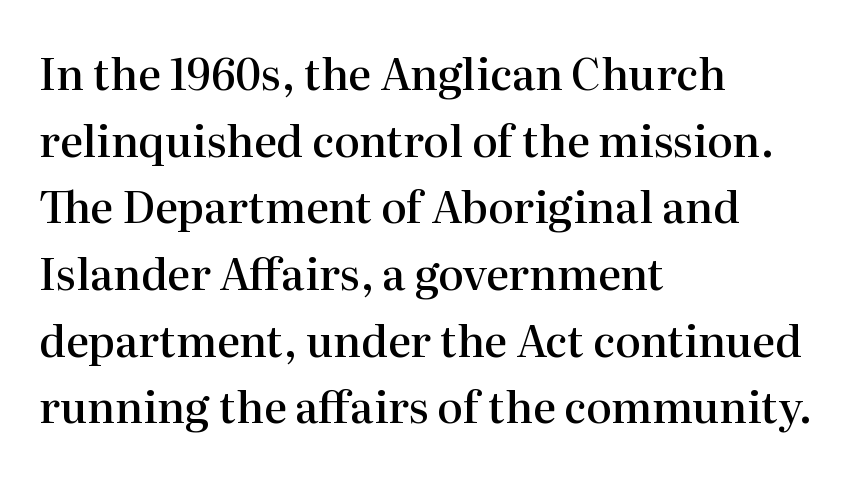
Q: Is the text bold? A: Semi-bold.
Q: Is the text italic (slanted)? A: No, it is upright.
Q: Is the typeface a serif or a sans-serif typeface? A: Serif.
Q: Is the text underlined? A: No.
Q: How is the paragraph aligned? A: Left-aligned.
Q: Is the spacing between letters normal or unusually wide? A: Normal.
Q: Is the spacing between lines tight, normal or loose? A: Normal.
Q: Width (condensed, normal, or wide)? A: Normal.
Q: Stroke contrast? A: High.
Q: x-height? A: Medium.
Q: Monospaced? A: No.
